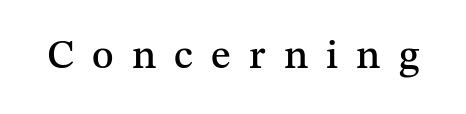
{"serif": "yes", "italic": "no", "width": "normal", "stroke_contrast": "medium", "x_height": "medium", "monospaced": "no", "underline": "no", "letter_spacing": "wide", "letter_spacing_em": 0.44, "glyph_px": 41}
